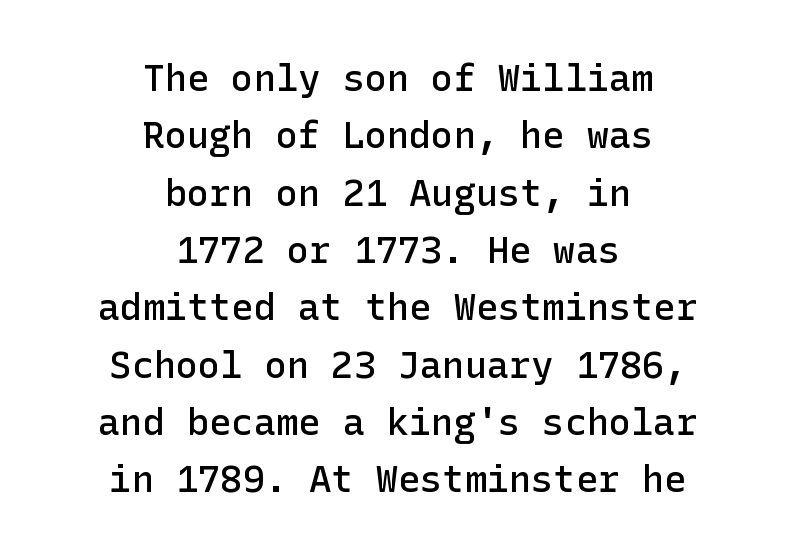
Q: Is the text bold? A: Semi-bold.
Q: Is the text italic (slanted)? A: No, it is upright.
Q: Is the typeface a serif or a sans-serif typeface? A: Sans-serif.
Q: Is the text underlined? A: No.
Q: How is the paragraph aligned? A: Centered.
Q: Is the spacing between letters normal or unusually wide? A: Normal.
Q: Is the spacing between lines tight, normal or loose? A: Normal.
Q: Width (condensed, normal, or wide)? A: Normal.
Q: Stroke contrast? A: Low.
Q: x-height? A: Medium.
